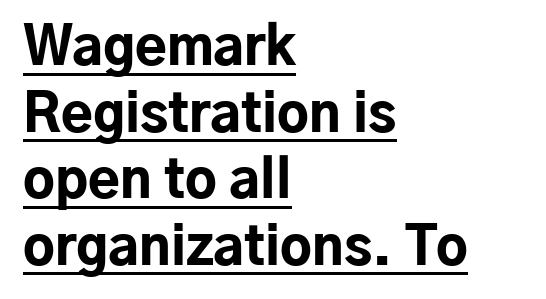
Q: Is the text bold? A: Yes.
Q: Is the text italic (slanted)? A: No, it is upright.
Q: Is the typeface a serif or a sans-serif typeface? A: Sans-serif.
Q: Is the text underlined? A: Yes.
Q: How is the paragraph aligned? A: Left-aligned.
Q: Is the spacing between letters normal or unusually wide? A: Normal.
Q: Is the spacing between lines tight, normal or loose? A: Normal.
Q: Width (condensed, normal, or wide)? A: Normal.
Q: Stroke contrast? A: Low.
Q: x-height? A: Medium.
Q: Monospaced? A: No.
